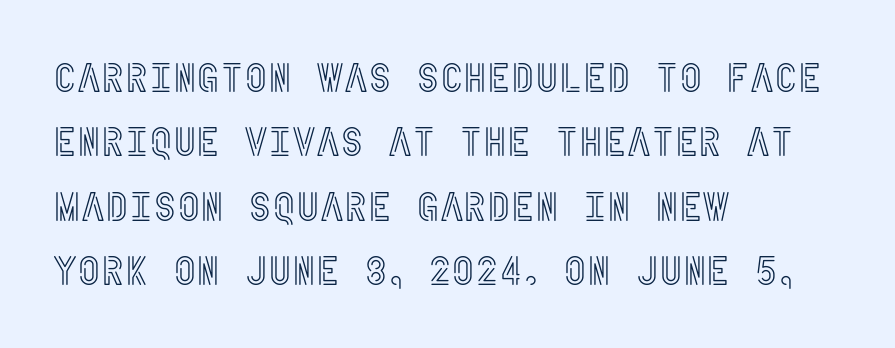
Glance below the letters and you will spot only blank space. This sample uses plain, unmodified letter spacing. Is there much room between lines? A standard amount, neither cramped nor airy. The type sits square on the baseline with zero lean. This sample is left-justified, so line endings fall wherever the words run out.
